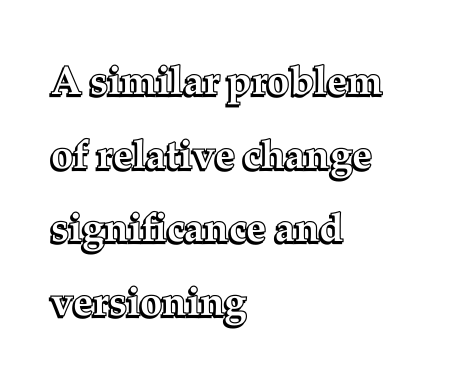
Q: Is the text italic (slanted)? A: No, it is upright.
Q: Is the text underlined? A: No.
Q: How is the paragraph aligned? A: Left-aligned.
Q: Is the spacing between letters normal or unusually wide? A: Normal.
Q: Width (condensed, normal, or wide)? A: Normal.
Q: x-height? A: Medium.
Q: Monospaced? A: No.
